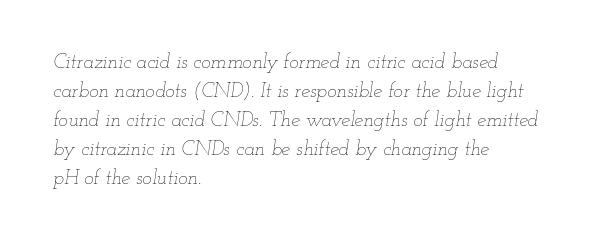
{"italic": "yes", "lean": "right", "slant_degrees": 12, "bold": "no", "underline": "no", "align": "left", "line_spacing": "normal", "line_spacing_ratio": 1.45, "letter_spacing": "normal", "letter_spacing_em": 0.0, "glyph_px": 20}
